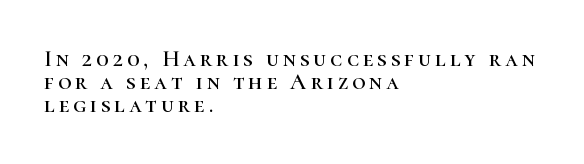
{"italic": "no", "underline": "no", "align": "left", "line_spacing": "tight", "line_spacing_ratio": 1.01, "glyph_px": 23}
